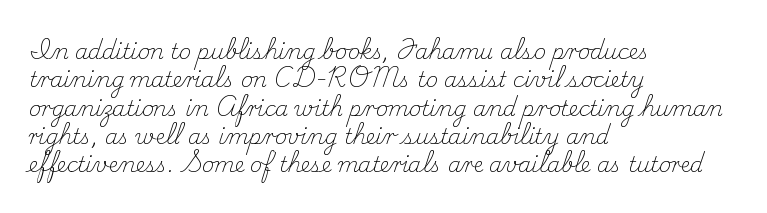
Q: Is the text bold? A: No.
Q: Is the text italic (slanted)? A: Yes.
Q: Is the text underlined? A: No.
Q: How is the paragraph aligned? A: Left-aligned.
Q: Is the spacing between letters normal or unusually wide? A: Normal.
Q: Is the spacing between lines tight, normal or loose? A: Normal.
